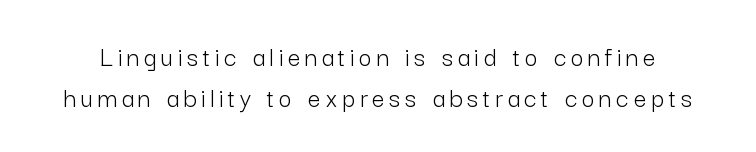
Q: Is the text bold? A: No.
Q: Is the text italic (slanted)? A: No, it is upright.
Q: Is the typeface a serif or a sans-serif typeface? A: Sans-serif.
Q: Is the text underlined? A: No.
Q: Is the spacing between lines tight, normal or loose? A: Normal.
Q: Width (condensed, normal, or wide)? A: Normal.
Q: Stroke contrast? A: Low.
Q: x-height? A: Medium.
Q: Monospaced? A: No.
